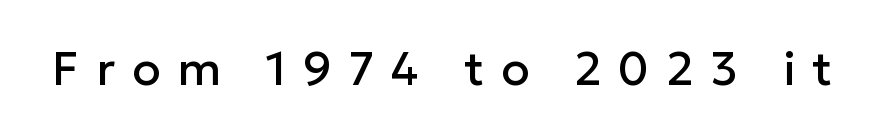
Q: Is the text italic (slanted)? A: No, it is upright.
Q: Is the typeface a serif or a sans-serif typeface? A: Sans-serif.
Q: Is the text underlined? A: No.
Q: Is the spacing between letters normal or unusually wide? A: Unusually wide.
Q: Width (condensed, normal, or wide)? A: Normal.
Q: Stroke contrast? A: Low.
Q: x-height? A: Medium.
Q: Monospaced? A: No.
